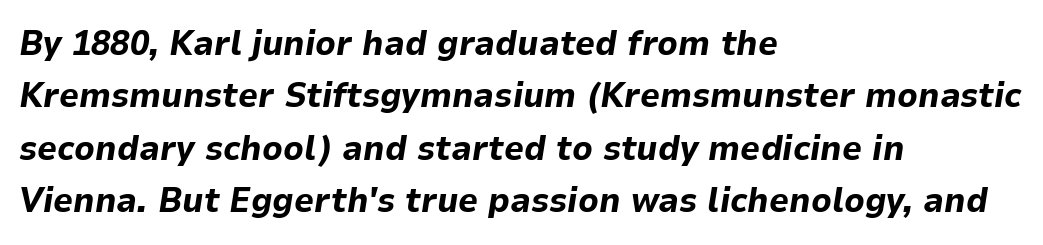
Q: Is the text bold? A: Yes.
Q: Is the text italic (slanted)? A: Yes, it leans right by about 9 degrees.
Q: Is the text underlined? A: No.
Q: How is the paragraph aligned? A: Left-aligned.
Q: Is the spacing between letters normal or unusually wide? A: Normal.
Q: Is the spacing between lines tight, normal or loose? A: Normal.
Q: Width (condensed, normal, or wide)? A: Normal.
Q: Stroke contrast? A: Low.
Q: x-height? A: Medium.
Q: Monospaced? A: No.
